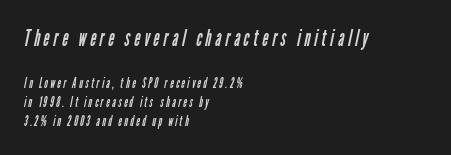
{"bold": "no", "underline": "no", "align": "left", "line_spacing": "normal", "line_spacing_ratio": 1.37, "larger_block": "first", "size_ratio": 1.64, "glyph_px": 23}
